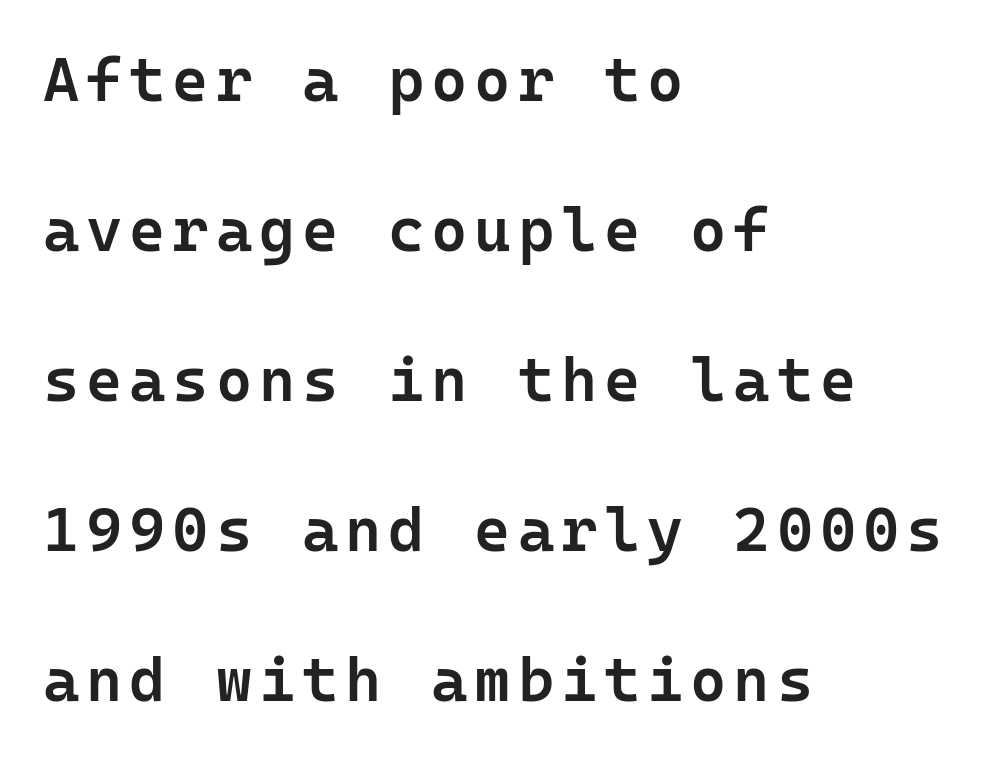
The image shows 62 px semibold sans-serif type, upright; set left-aligned, loose line spacing (2.42x), not underlined; low stroke contrast and a medium x-height.
